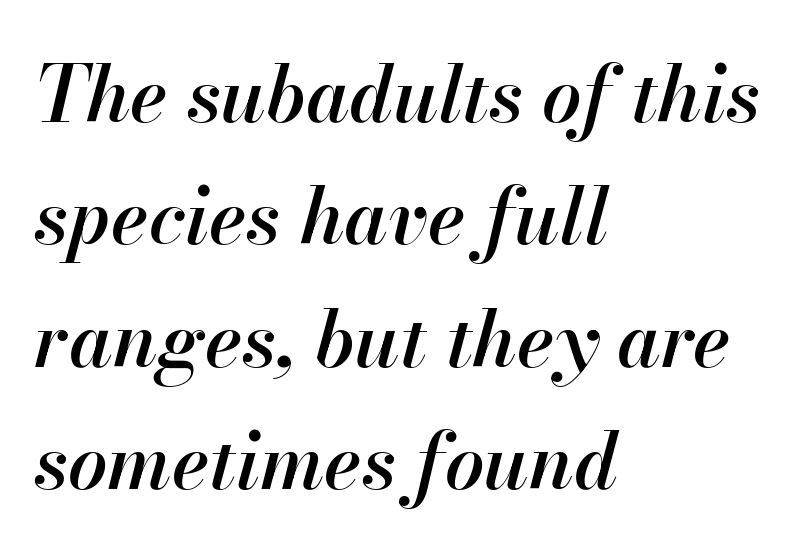
{"italic": "yes", "lean": "right", "slant_degrees": 13, "bold": "semi", "weight": "semibold", "width": "normal", "stroke_contrast": "high", "x_height": "small", "monospaced": "no", "underline": "no", "align": "left", "line_spacing": "normal", "line_spacing_ratio": 1.57, "letter_spacing": "normal", "letter_spacing_em": 0.0, "glyph_px": 78}
